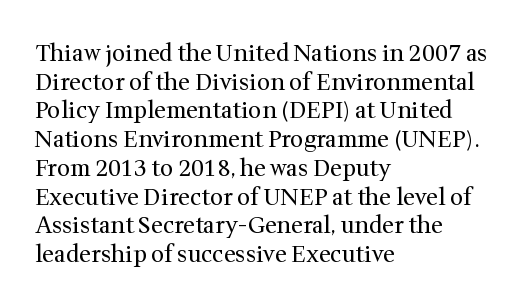
Q: Is the text bold? A: No.
Q: Is the text italic (slanted)? A: No, it is upright.
Q: Is the text underlined? A: No.
Q: How is the paragraph aligned? A: Left-aligned.
Q: Is the spacing between letters normal or unusually wide? A: Normal.
Q: Is the spacing between lines tight, normal or loose? A: Normal.
